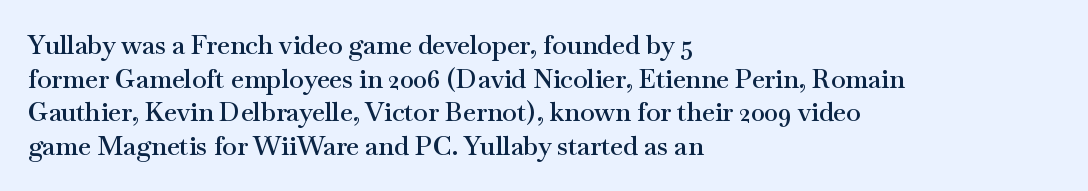
{"italic": "no", "bold": "semi", "underline": "no", "align": "left", "line_spacing": "normal", "line_spacing_ratio": 1.29, "letter_spacing": "normal", "letter_spacing_em": 0.0, "glyph_px": 26}
